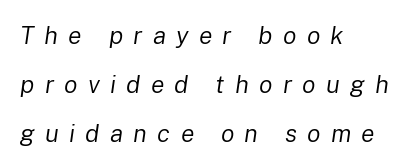
The image shows 25 px text type, italic (leaning right); set left-aligned, loose line spacing (1.96x), unusually wide letter spacing (+0.41 em), not underlined.
